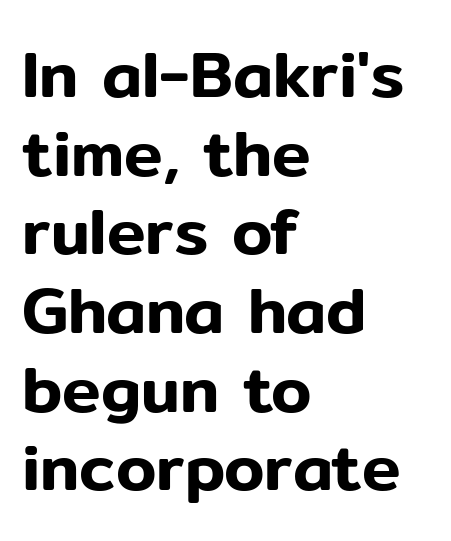
{"serif": "no", "italic": "no", "width": "normal", "stroke_contrast": "low", "x_height": "medium", "monospaced": "no", "underline": "no", "align": "left", "line_spacing_ratio": 1.21, "letter_spacing": "normal", "letter_spacing_em": 0.0, "glyph_px": 65}
